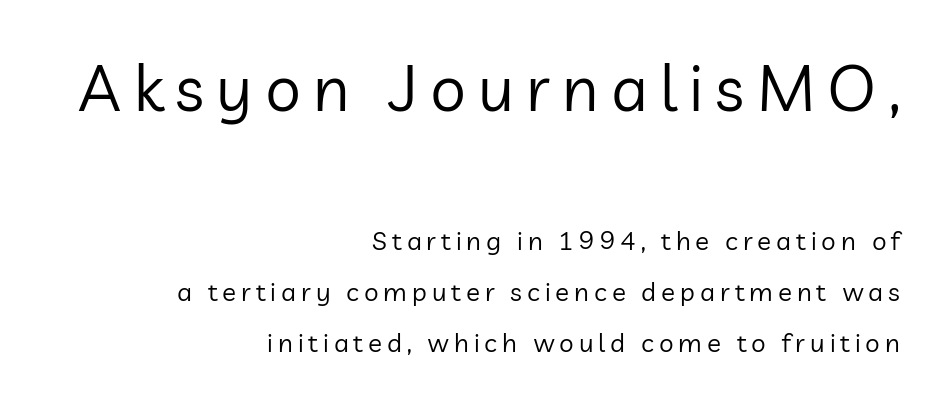
Q: Is the text bold? A: No.
Q: Is the text italic (slanted)? A: No, it is upright.
Q: Is the typeface a serif or a sans-serif typeface? A: Sans-serif.
Q: Is the text underlined? A: No.
Q: How is the paragraph aligned? A: Right-aligned.
Q: Is the spacing between lines tight, normal or loose? A: Loose.
Q: Which block of text is set in a larger size, the first (top) or the second (bottom)? A: The first (top) one.
Q: Width (condensed, normal, or wide)? A: Normal.
Q: Stroke contrast? A: Low.
Q: x-height? A: Medium.
Q: Monospaced? A: No.
